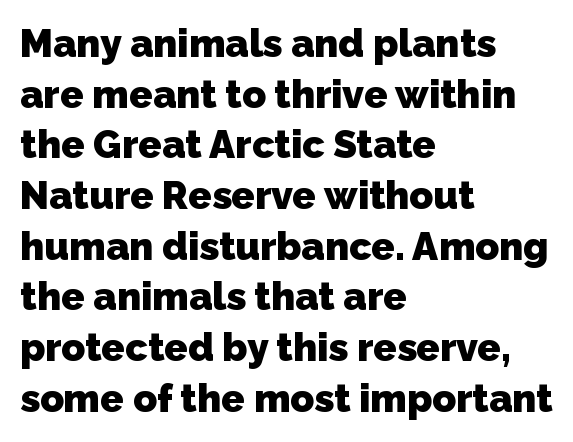
Typographically, this falls in the sans-serif category. The typesetter chose a ragged-right arrangement here. Looks like regular typesetting: each glyph gets only the width it needs. Each row of text sits above clean, open space. Between one letter and the next there's only the usual sliver of space.
